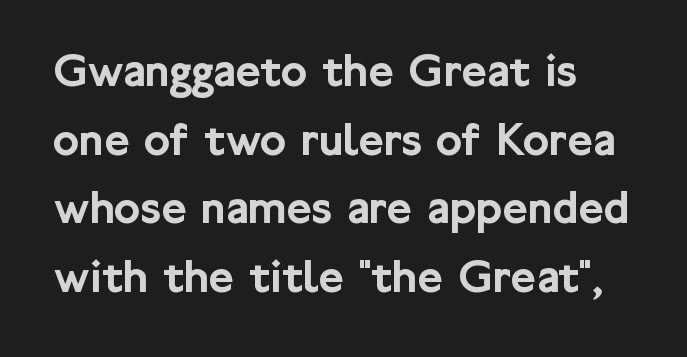
Q: Is the text italic (slanted)? A: No, it is upright.
Q: Is the typeface a serif or a sans-serif typeface? A: Sans-serif.
Q: Is the text underlined? A: No.
Q: Is the spacing between letters normal or unusually wide? A: Normal.
Q: Is the spacing between lines tight, normal or loose? A: Normal.
Q: Width (condensed, normal, or wide)? A: Normal.
Q: Stroke contrast? A: Low.
Q: x-height? A: Medium.
Q: Monospaced? A: No.
